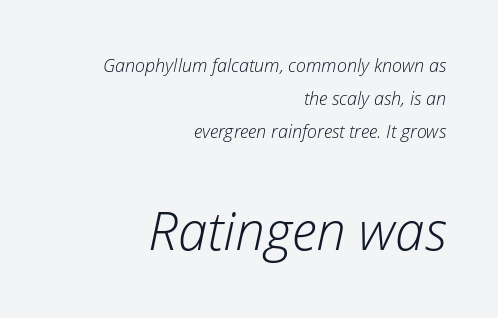
The image shows 53 px light type, italic (leaning right); set right-aligned, line spacing 1.82x, normal letter spacing, not underlined; the second (bottom) block is 2.94x larger; low stroke contrast and a medium x-height.
